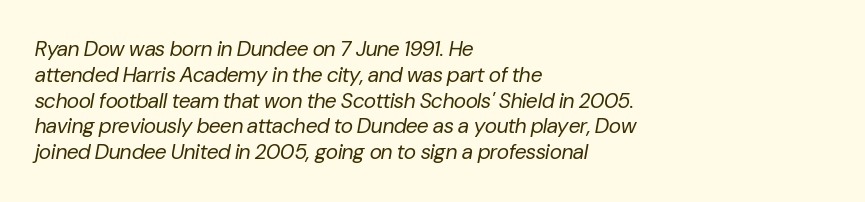
{"italic": "yes", "lean": "right", "slant_degrees": 10, "bold": "no", "underline": "no", "align": "left", "line_spacing_ratio": 1.23, "letter_spacing": "normal", "letter_spacing_em": 0.0, "glyph_px": 21}
